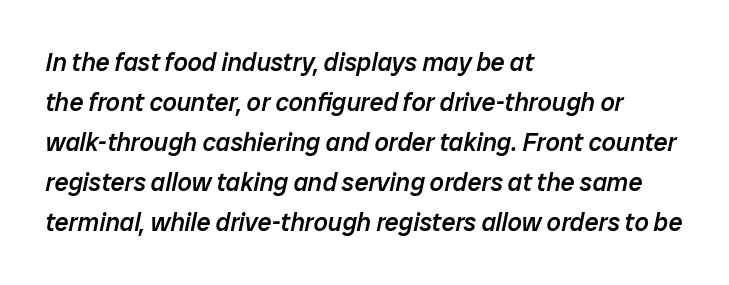
Q: Is the text bold? A: Semi-bold.
Q: Is the text italic (slanted)? A: Yes, it leans right by about 12 degrees.
Q: Is the text underlined? A: No.
Q: How is the paragraph aligned? A: Left-aligned.
Q: Is the spacing between letters normal or unusually wide? A: Normal.
Q: Is the spacing between lines tight, normal or loose? A: Normal.
